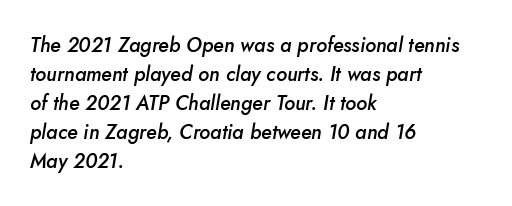
The line texture is even and compact thanks to regular tracking. Summary of weight: moderately heavy, a semibold. The specimen reads as italic at a glance. Reading down the block, your eye returns to a fixed left position each line. The gap between lines stays unmarked.
